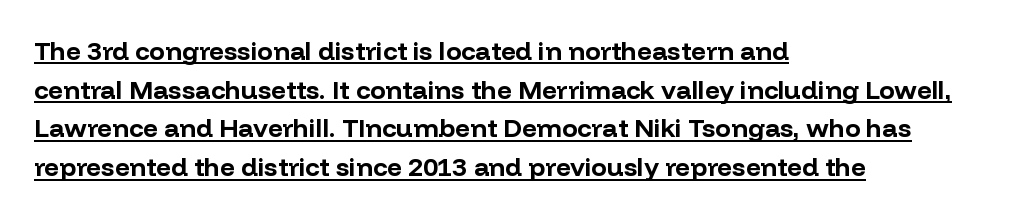
The image shows 26 px bold type, upright; set left-aligned, normal line spacing (1.49x), normal letter spacing, underlined.
